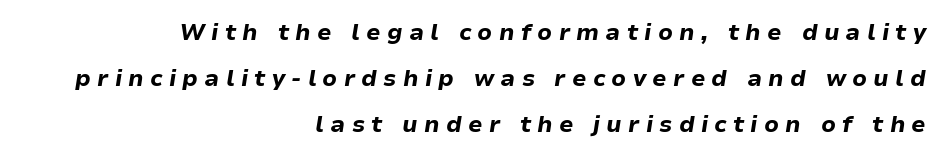
{"italic": "yes", "lean": "right", "slant_degrees": 9, "bold": "yes", "underline": "no", "align": "right", "line_spacing": "loose", "line_spacing_ratio": 2.01, "letter_spacing": "wide", "letter_spacing_em": 0.27, "glyph_px": 23}
